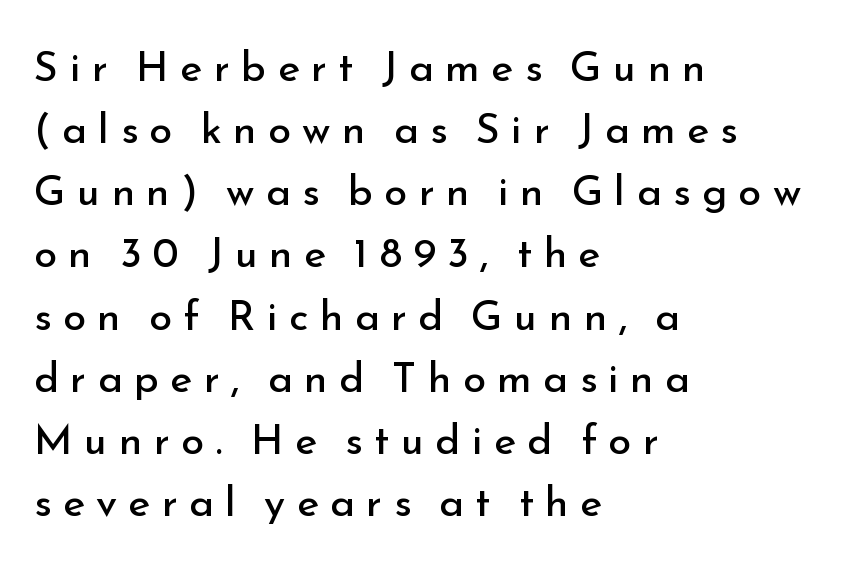
Vertically, the passage feels balanced, rows spaced as you'd expect. Nope, not italic — everything's standing straight. The baseline area is clear. Reading down the block, your eye returns to a fixed left position each line. The passage shown is typed in a proportional face where columns would drift. Grotesque or geometric, the face here clearly has no serifs.
